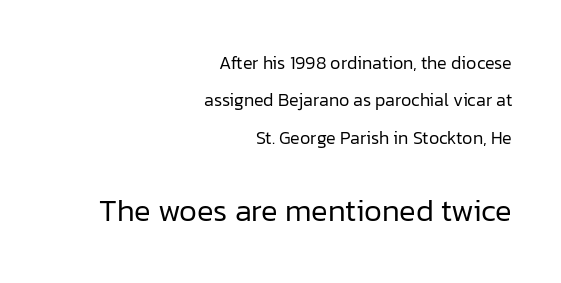
{"serif": "no", "italic": "no", "bold": "no", "weight": "regular", "width": "normal", "stroke_contrast": "low", "x_height": "medium", "monospaced": "no", "underline": "no", "align": "right", "line_spacing": "loose", "line_spacing_ratio": 2.07, "letter_spacing": "normal", "letter_spacing_em": 0.0, "larger_block": "second", "size_ratio": 1.72, "glyph_px": 31}
